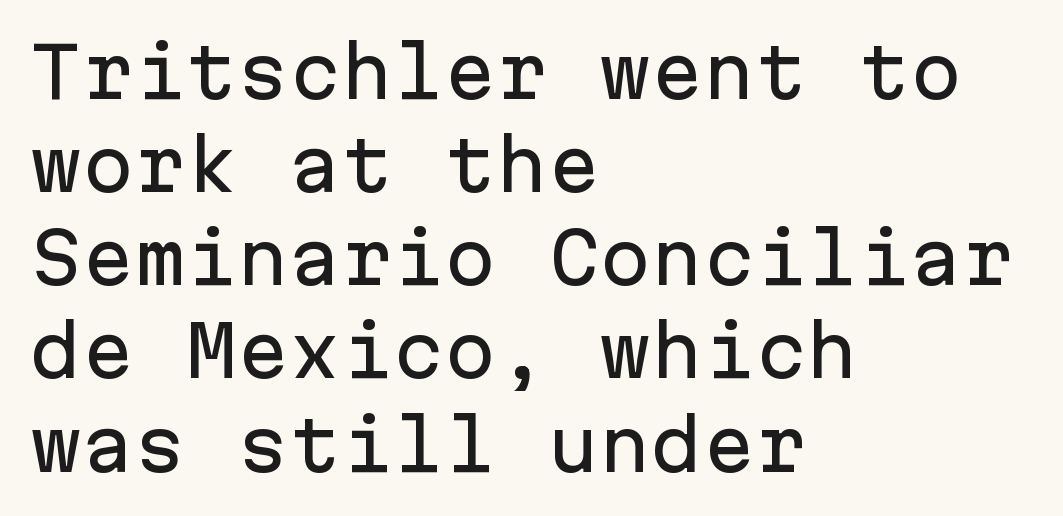
{"serif": "no", "italic": "no", "width": "normal", "stroke_contrast": "low", "x_height": "medium", "monospaced": "yes", "underline": "no", "align": "left", "line_spacing": "normal", "line_spacing_ratio": 1.35, "letter_spacing": "normal", "letter_spacing_em": 0.0, "glyph_px": 69}
